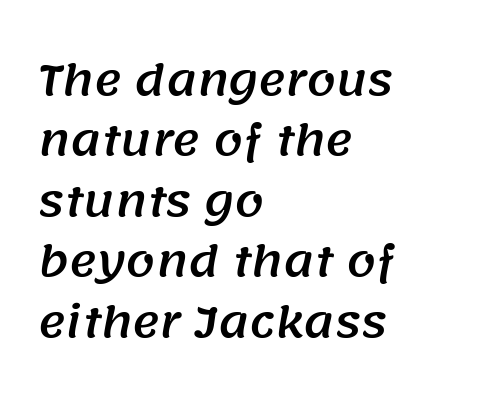
The image shows 42 px sans-serif type; set left-aligned, normal line spacing (1.44x), normal letter spacing, not underlined; medium stroke contrast and a large x-height.
